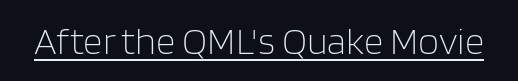
The image shows 38 px light sans-serif type, upright; set normal letter spacing, underlined; low stroke contrast and a large x-height.
